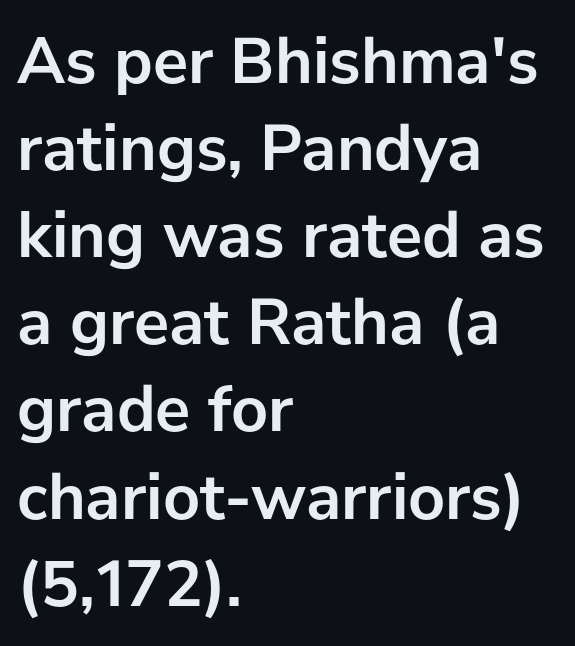
The image shows 66 px semibold sans-serif type, upright; set left-aligned, normal line spacing (1.32x), normal letter spacing, not underlined; low stroke contrast and a medium x-height.
